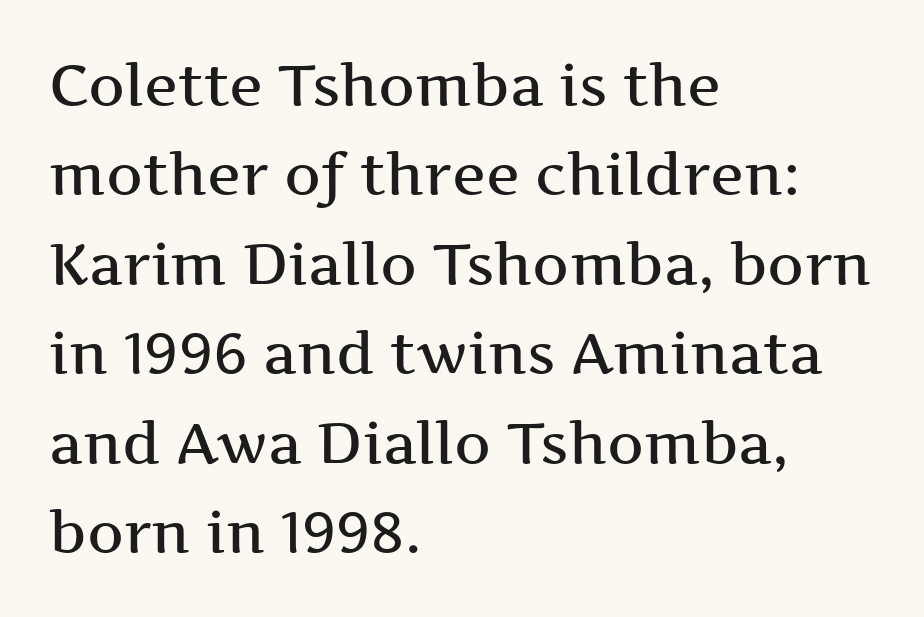
Descender tails drop into unmarked territory. Honestly, the row spacing looks completely unremarkable. The letters sit at their default tracking, neither squeezed nor spread. Which margin do the lines hug? The left one — the right edge is uneven. Students, this is semibold: more ink than regular, less than bold. Characters remain perfectly vertical along every line.
